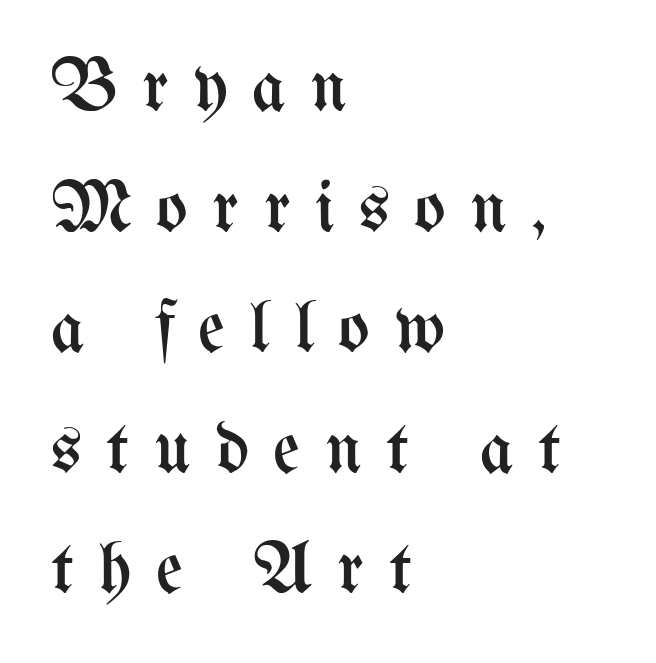
{"italic": "no", "bold": "no", "weight": "regular", "width": "condensed", "stroke_contrast": "medium", "x_height": "medium", "monospaced": "no", "underline": "no", "align": "left", "line_spacing": "normal", "line_spacing_ratio": 1.63, "letter_spacing": "wide", "letter_spacing_em": 0.33, "glyph_px": 74}
